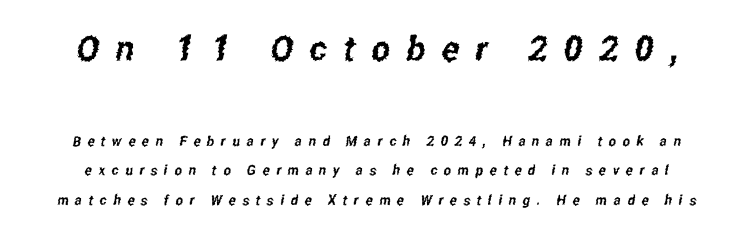
Q: Is the typeface a serif or a sans-serif typeface? A: Sans-serif.
Q: Is the text underlined? A: No.
Q: Is the spacing between letters normal or unusually wide? A: Unusually wide.
Q: Is the spacing between lines tight, normal or loose? A: Loose.
Q: Which block of text is set in a larger size, the first (top) or the second (bottom)? A: The first (top) one.
Q: Width (condensed, normal, or wide)? A: Condensed.
Q: Stroke contrast? A: Low.
Q: x-height? A: Medium.
Q: Monospaced? A: No.
